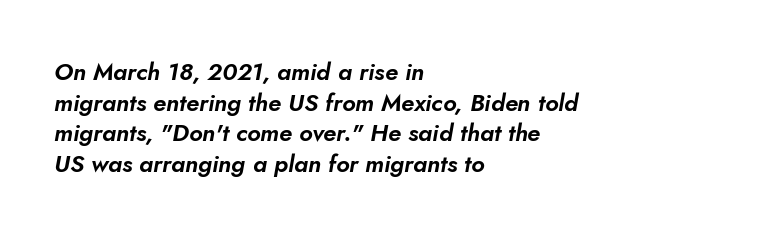
The image shows 24 px text type, italic (leaning right); set left-aligned, normal line spacing (1.28x), normal letter spacing, not underlined.
